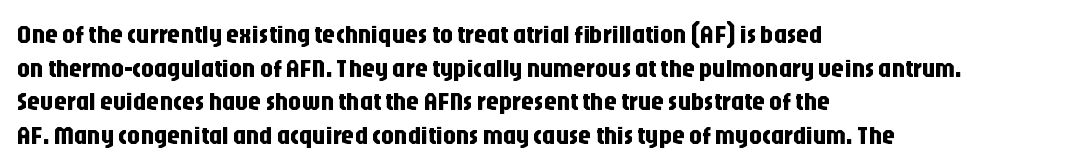
{"italic": "no", "underline": "no", "align": "left", "line_spacing": "normal", "line_spacing_ratio": 1.29, "letter_spacing": "normal", "letter_spacing_em": 0.0, "glyph_px": 26}
